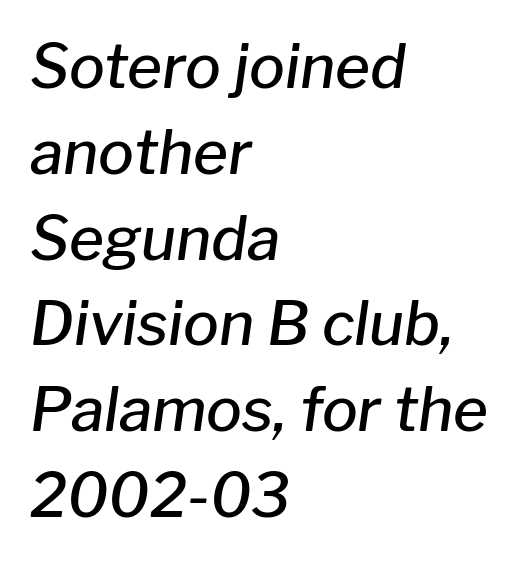
Q: Is the text bold? A: Semi-bold.
Q: Is the text italic (slanted)? A: Yes, it leans right by about 8 degrees.
Q: Is the text underlined? A: No.
Q: How is the paragraph aligned? A: Left-aligned.
Q: Is the spacing between letters normal or unusually wide? A: Normal.
Q: Is the spacing between lines tight, normal or loose? A: Normal.
Q: Width (condensed, normal, or wide)? A: Normal.
Q: Stroke contrast? A: Low.
Q: x-height? A: Medium.
Q: Monospaced? A: No.
